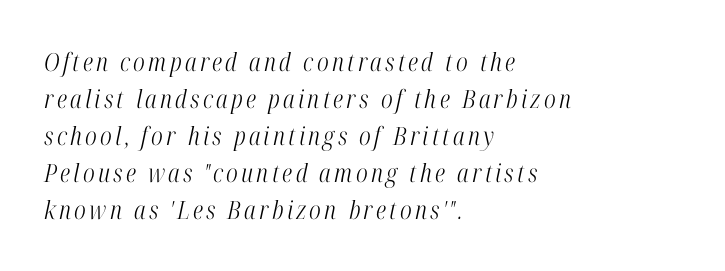
Q: Is the text bold? A: No.
Q: Is the text italic (slanted)? A: Yes, it leans right by about 12 degrees.
Q: Is the text underlined? A: No.
Q: How is the paragraph aligned? A: Left-aligned.
Q: Is the spacing between lines tight, normal or loose? A: Normal.
